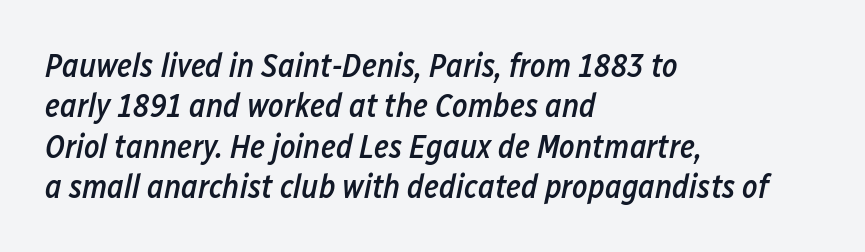
Weight check: semibold — heavier than regular, not quite bold. Looking at the ascenders, they clearly lean. Is the letter spacing exaggerated? No — it looks like the ordinary default. Short and long lines alike share a common starting point at left. Underlining? Definitely not there. Character widths vary here, with narrow letters taking less room than wide ones.
